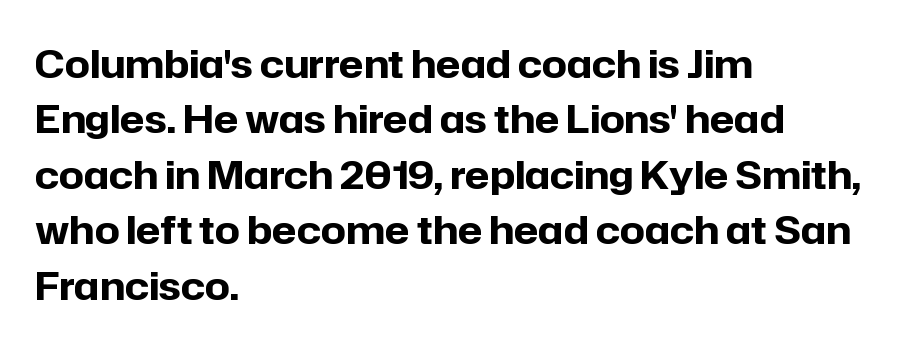
Is the type bold? Yes — the strokes are clearly thick and heavy. The rendering uses a moderate line-height, typical for paragraphs. The axis of the letterforms is exactly vertical. The area under the type is left untouched. A classic flush-left, rag-right setting is used for this passage.
